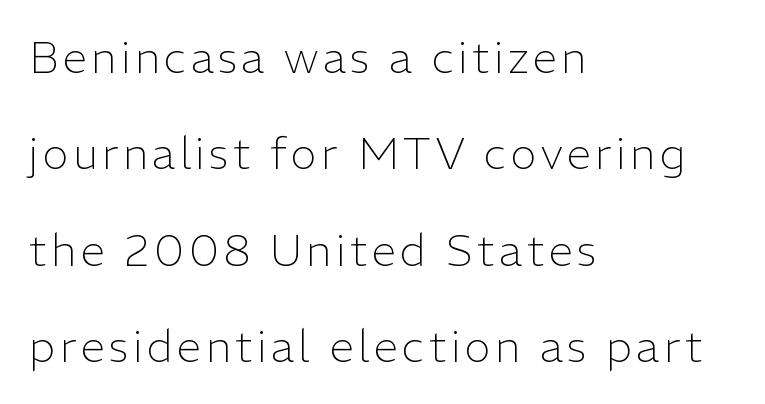
Horizontally, the lines are justified to the leading edge only. Varying glyph widths throughout — classic text-font behaviour. Plain, unruled lines of type. The font's upright variant was chosen for this text. Font category for this specimen: sans-serif. How would I describe the line gaps? Wide and relaxed.
